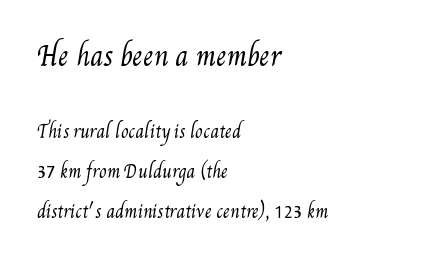
Q: Is the text bold? A: No.
Q: Is the text underlined? A: No.
Q: How is the paragraph aligned? A: Left-aligned.
Q: Is the spacing between letters normal or unusually wide? A: Normal.
Q: Is the spacing between lines tight, normal or loose? A: Loose.
Q: Which block of text is set in a larger size, the first (top) or the second (bottom)? A: The first (top) one.
